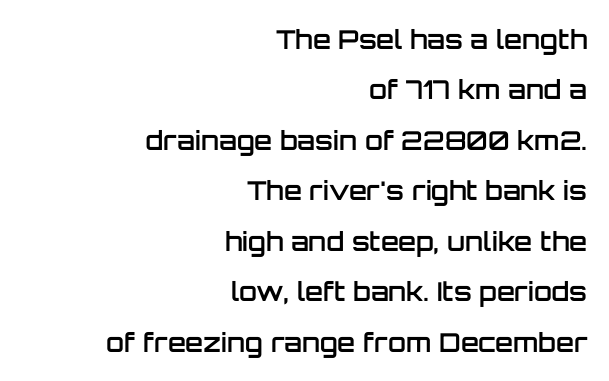
{"italic": "no", "bold": "semi", "underline": "no", "align": "right", "line_spacing": "loose", "line_spacing_ratio": 1.94, "letter_spacing": "normal", "letter_spacing_em": 0.0, "glyph_px": 26}
